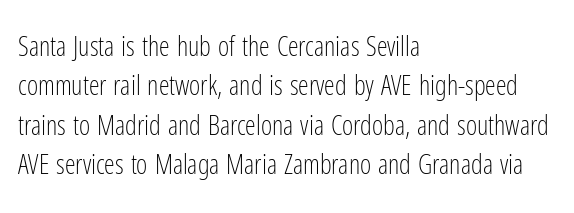
The image shows 27 px text type, upright; set left-aligned, normal line spacing (1.46x), normal letter spacing, not underlined.
